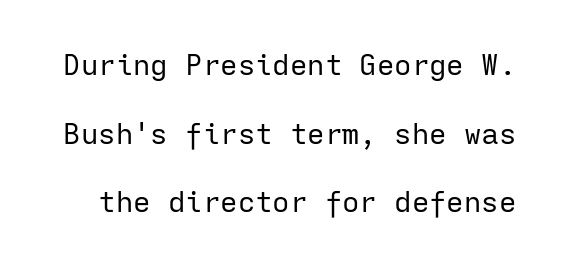
{"serif": "no", "italic": "no", "bold": "no", "weight": "regular", "width": "normal", "stroke_contrast": "low", "x_height": "medium", "monospaced": "yes", "underline": "no", "line_spacing": "loose", "line_spacing_ratio": 2.37, "letter_spacing": "normal", "letter_spacing_em": 0.0, "glyph_px": 29}
